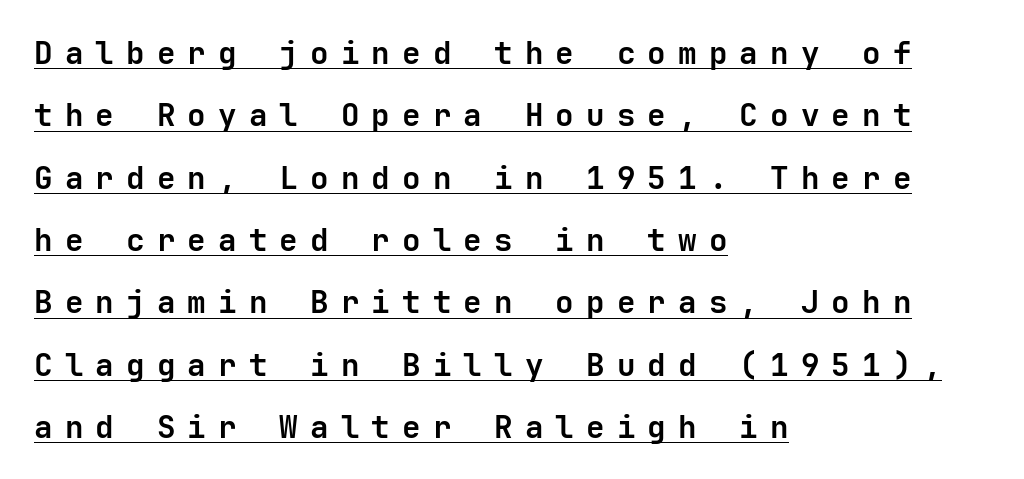
Q: Is the text bold? A: Yes.
Q: Is the text italic (slanted)? A: No, it is upright.
Q: Is the typeface a serif or a sans-serif typeface? A: Sans-serif.
Q: Is the text underlined? A: Yes.
Q: How is the paragraph aligned? A: Left-aligned.
Q: Is the spacing between letters normal or unusually wide? A: Unusually wide.
Q: Is the spacing between lines tight, normal or loose? A: Loose.
Q: Width (condensed, normal, or wide)? A: Normal.
Q: Stroke contrast? A: Low.
Q: x-height? A: Medium.
